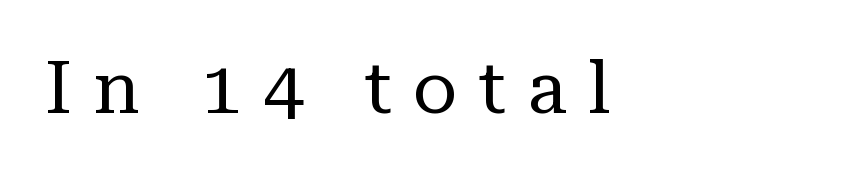
Q: Is the text bold? A: No.
Q: Is the text italic (slanted)? A: No, it is upright.
Q: Is the typeface a serif or a sans-serif typeface? A: Serif.
Q: Is the text underlined? A: No.
Q: Is the spacing between letters normal or unusually wide? A: Unusually wide.
Q: Width (condensed, normal, or wide)? A: Normal.
Q: Stroke contrast? A: Low.
Q: x-height? A: Medium.
Q: Monospaced? A: No.
